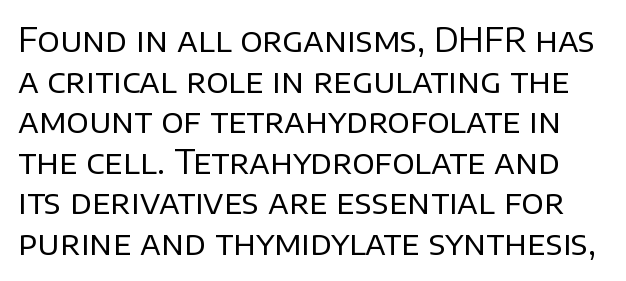
Check where the strokes stop: nothing finishes them off — pure sans. The face used here is proportionally spaced, like ordinary book or web type. Decoration check: the copy has no underline. How are the letters spaced? Ordinarily, with no added tracking.
